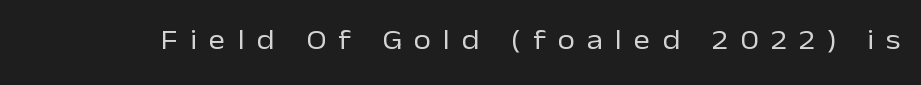
Q: Is the text bold? A: No.
Q: Is the text italic (slanted)? A: No, it is upright.
Q: Is the typeface a serif or a sans-serif typeface? A: Sans-serif.
Q: Is the text underlined? A: No.
Q: Is the spacing between letters normal or unusually wide? A: Unusually wide.
Q: Width (condensed, normal, or wide)? A: Normal.
Q: Stroke contrast? A: Low.
Q: x-height? A: Medium.
Q: Monospaced? A: No.
